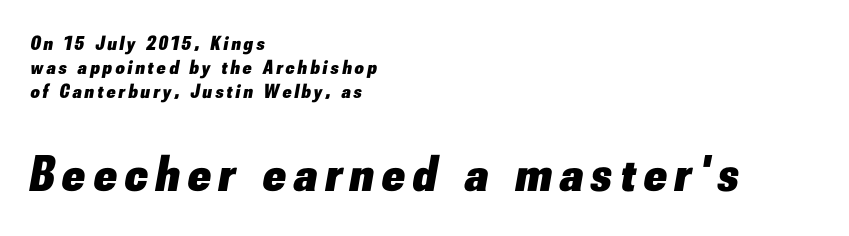
The image shows 51 px heavy type, italic (leaning right); set left-aligned, line spacing 1.19x, not underlined; the second (bottom) block is 2.55x larger; low stroke contrast and a small x-height.
